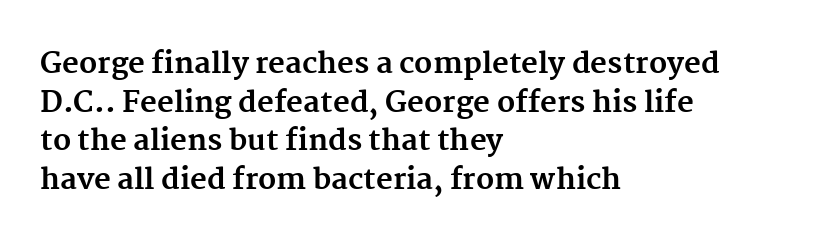
If you drew a line through each stem, it would be perfectly vertical. Here the designer chose a conventional face with non-uniform glyph widths. Between one letter and the next there's only the usual sliver of space. The glyphs in this specimen are seriffed. The block of text has a typical density, with ordinary space between rows.
